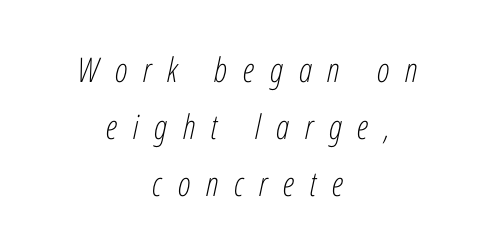
The letterforms sit at book weight or below. The text carries the slant typical of an italic or oblique font. Character widths vary here, with narrow letters taking less room than wide ones. The rendering positions every line midway between the sides. There is plenty of visible air inserted between adjacent glyphs. Unmarked baselines from the first word to the last.
